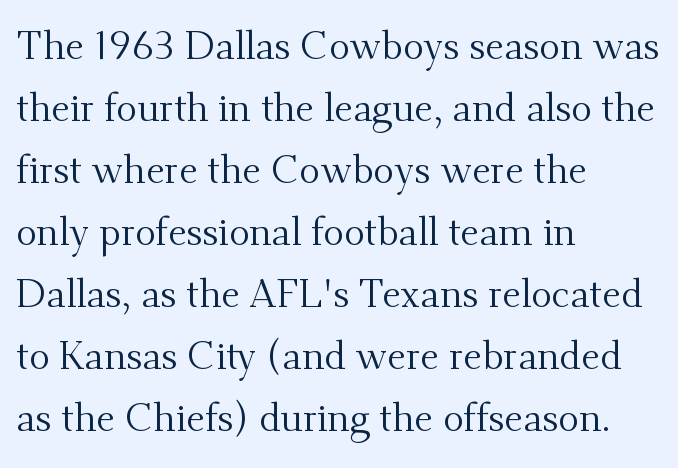
Q: Is the text bold? A: No.
Q: Is the text italic (slanted)? A: No, it is upright.
Q: Is the typeface a serif or a sans-serif typeface? A: Serif.
Q: Is the text underlined? A: No.
Q: How is the paragraph aligned? A: Left-aligned.
Q: Is the spacing between letters normal or unusually wide? A: Normal.
Q: Is the spacing between lines tight, normal or loose? A: Normal.
Q: Width (condensed, normal, or wide)? A: Normal.
Q: Stroke contrast? A: Medium.
Q: x-height? A: Small.
Q: Monospaced? A: No.
